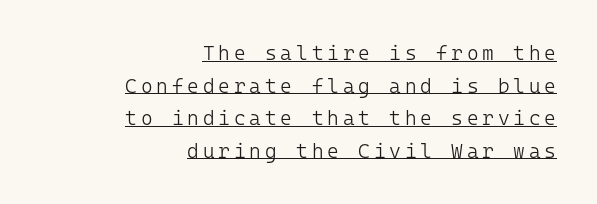
{"italic": "no", "bold": "no", "underline": "yes", "align": "right", "line_spacing": "normal", "line_spacing_ratio": 1.63, "glyph_px": 20}
